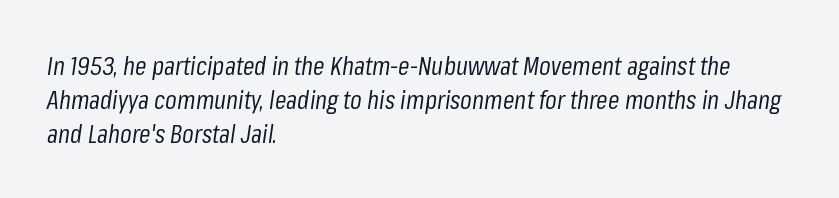
Q: Is the text bold? A: No.
Q: Is the text italic (slanted)? A: Yes, it leans right by about 8 degrees.
Q: Is the text underlined? A: No.
Q: How is the paragraph aligned? A: Left-aligned.
Q: Is the spacing between letters normal or unusually wide? A: Normal.
Q: Is the spacing between lines tight, normal or loose? A: Normal.
